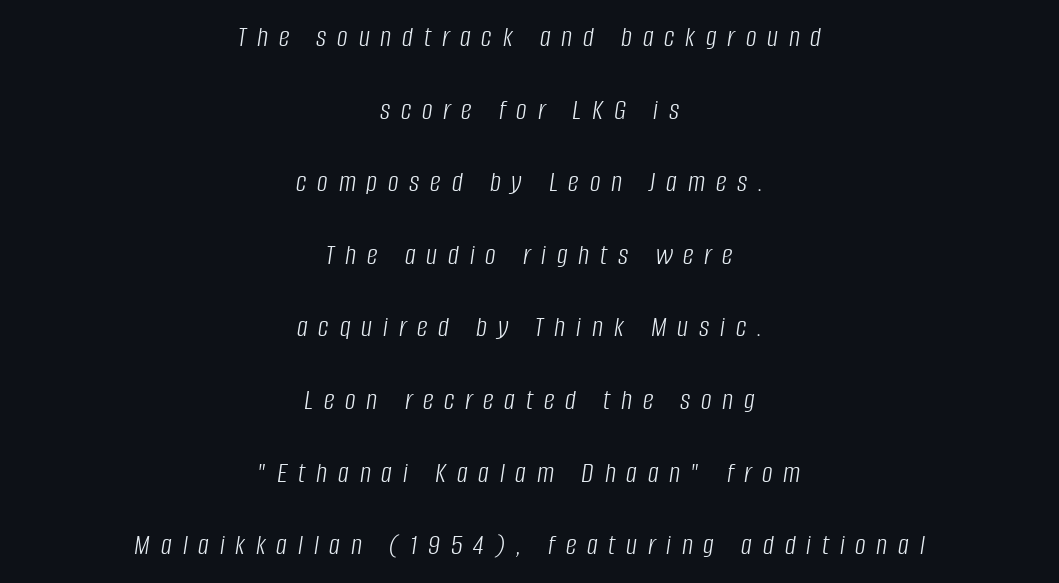
{"italic": "yes", "lean": "right", "slant_degrees": 8, "bold": "no", "weight": "light", "width": "condensed", "stroke_contrast": "low", "x_height": "large", "monospaced": "no", "underline": "no", "align": "center", "line_spacing": "loose", "line_spacing_ratio": 2.42, "letter_spacing": "wide", "letter_spacing_em": 0.36, "glyph_px": 30}
